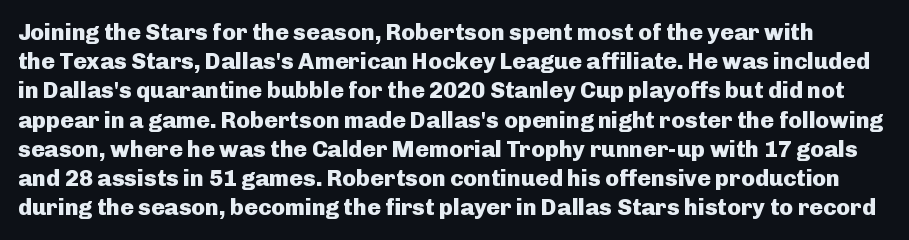
Q: Is the text bold? A: Yes.
Q: Is the text italic (slanted)? A: No, it is upright.
Q: Is the text underlined? A: No.
Q: Is the spacing between letters normal or unusually wide? A: Normal.
Q: Is the spacing between lines tight, normal or loose? A: Normal.
